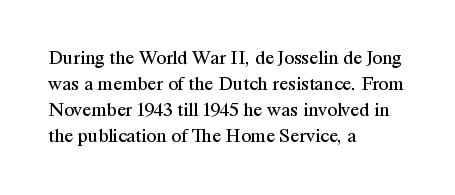
Q: Is the text bold? A: No.
Q: Is the text italic (slanted)? A: No, it is upright.
Q: Is the text underlined? A: No.
Q: How is the paragraph aligned? A: Left-aligned.
Q: Is the spacing between letters normal or unusually wide? A: Normal.
Q: Is the spacing between lines tight, normal or loose? A: Normal.
